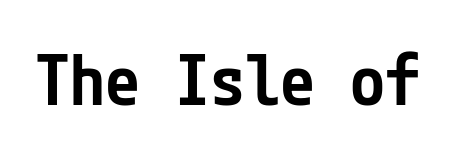
Q: Is the text bold? A: Semi-bold.
Q: Is the text italic (slanted)? A: No, it is upright.
Q: Is the typeface a serif or a sans-serif typeface? A: Sans-serif.
Q: Is the text underlined? A: No.
Q: Is the spacing between letters normal or unusually wide? A: Normal.
Q: Width (condensed, normal, or wide)? A: Condensed.
Q: Stroke contrast? A: Low.
Q: x-height? A: Medium.
